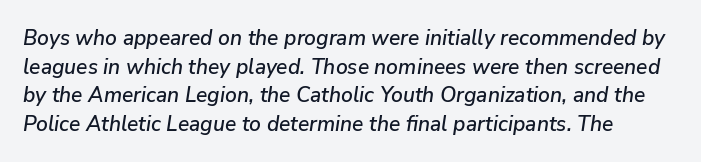
{"italic": "yes", "lean": "right", "slant_degrees": 9, "underline": "no", "line_spacing": "normal", "line_spacing_ratio": 1.36, "letter_spacing": "normal", "letter_spacing_em": 0.0, "glyph_px": 21}
